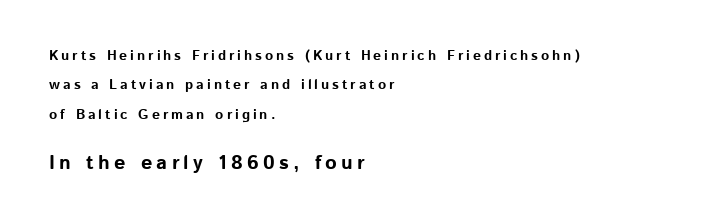
The image shows 20 px bold type, upright; set left-aligned, loose line spacing (2.1x), unusually wide letter spacing (+0.21 em), not underlined; the second (bottom) block is 1.43x larger.
